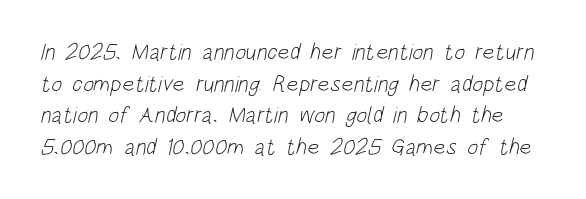
The image shows 23 px text type; set normal line spacing (1.37x), normal letter spacing, not underlined.
